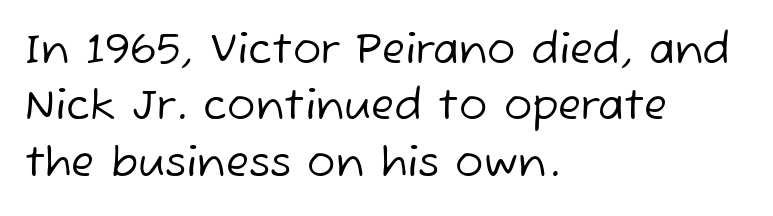
The image shows 42 px regular-weight sans-serif type; set left-aligned, normal line spacing (1.34x), normal letter spacing, not underlined; low stroke contrast and a medium x-height.
